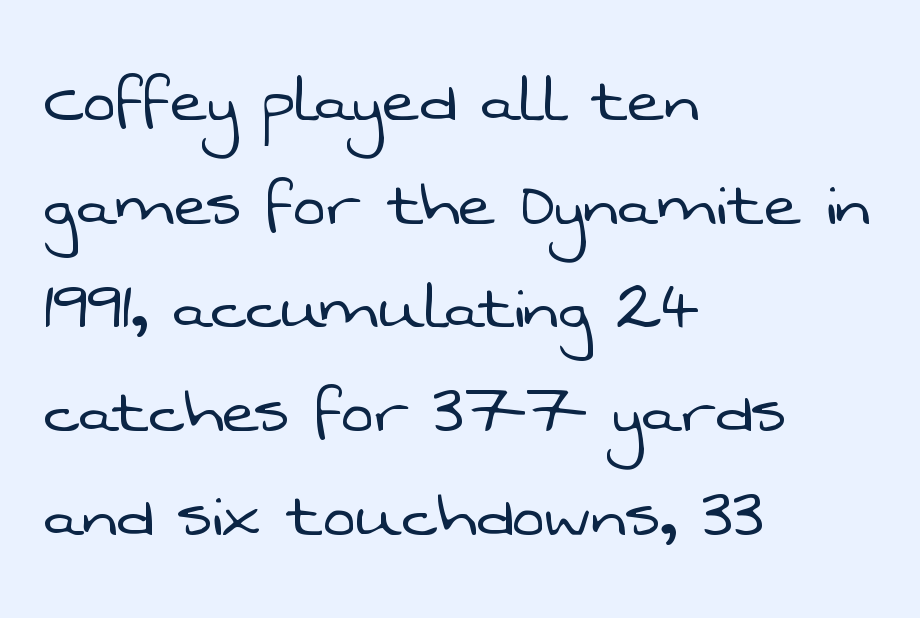
{"serif": "no", "bold": "no", "weight": "light", "width": "normal", "stroke_contrast": "low", "x_height": "medium", "monospaced": "no", "underline": "no", "align": "left", "line_spacing": "normal", "line_spacing_ratio": 1.33, "letter_spacing": "normal", "letter_spacing_em": 0.0, "glyph_px": 78}
